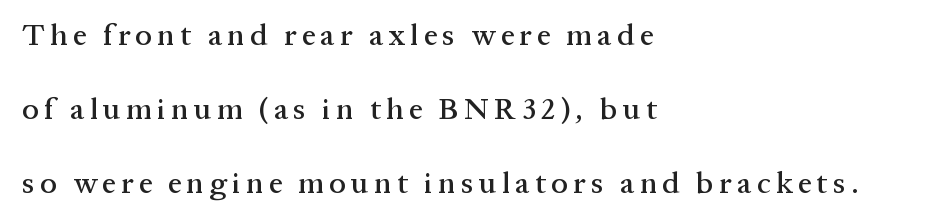
Q: Is the text italic (slanted)? A: No, it is upright.
Q: Is the typeface a serif or a sans-serif typeface? A: Serif.
Q: Is the text underlined? A: No.
Q: How is the paragraph aligned? A: Left-aligned.
Q: Is the spacing between lines tight, normal or loose? A: Loose.
Q: Width (condensed, normal, or wide)? A: Normal.
Q: Stroke contrast? A: Medium.
Q: x-height? A: Medium.
Q: Monospaced? A: No.
